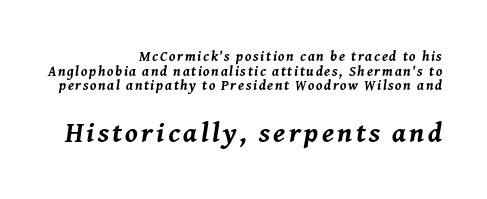
The image shows 28 px bold type, italic (leaning right); set right-aligned, tight line spacing (1.05x), not underlined; the second (bottom) block is 2.0x larger; medium stroke contrast and a medium x-height.
